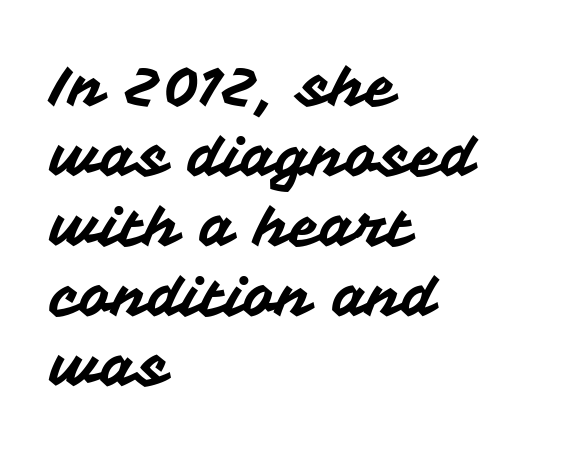
The image shows 56 px sans-serif type; set left-aligned, normal line spacing (1.25x), normal letter spacing, not underlined; medium stroke contrast and a medium x-height.
